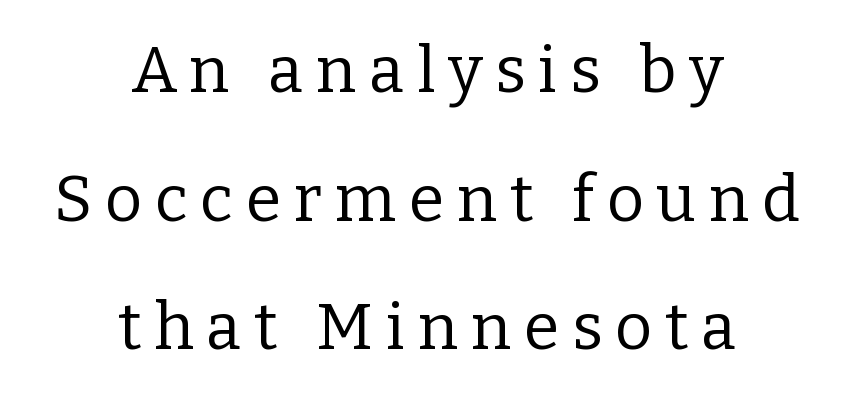
Q: Is the text bold? A: No.
Q: Is the text italic (slanted)? A: No, it is upright.
Q: Is the typeface a serif or a sans-serif typeface? A: Serif.
Q: Is the text underlined? A: No.
Q: How is the paragraph aligned? A: Centered.
Q: Is the spacing between letters normal or unusually wide? A: Unusually wide.
Q: Is the spacing between lines tight, normal or loose? A: Loose.
Q: Width (condensed, normal, or wide)? A: Normal.
Q: Stroke contrast? A: Low.
Q: x-height? A: Medium.
Q: Monospaced? A: No.
